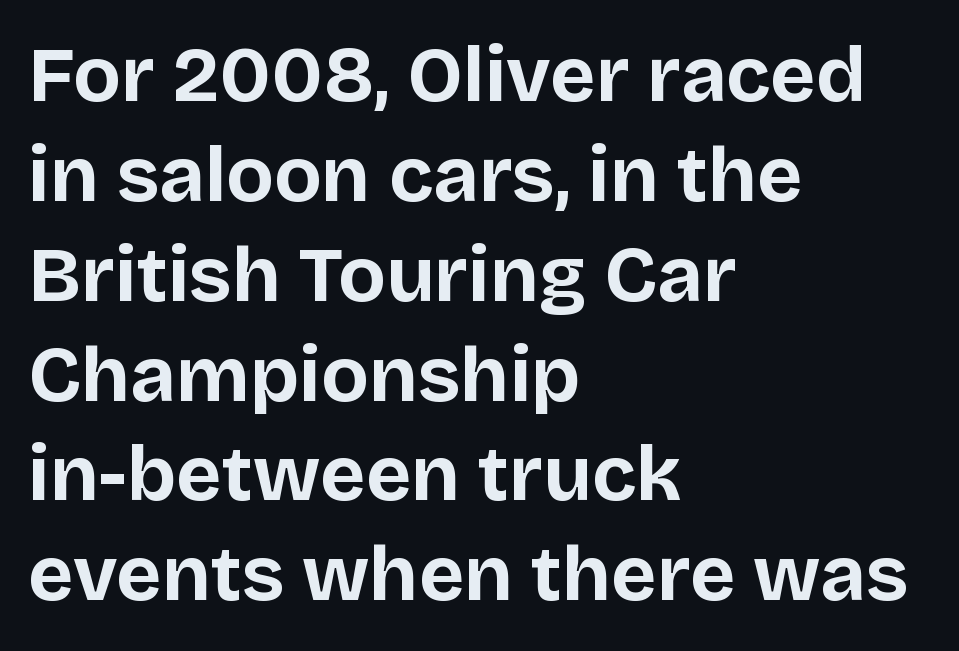
Q: Is the text bold? A: Yes.
Q: Is the text italic (slanted)? A: No, it is upright.
Q: Is the typeface a serif or a sans-serif typeface? A: Sans-serif.
Q: Is the text underlined? A: No.
Q: How is the paragraph aligned? A: Left-aligned.
Q: Is the spacing between letters normal or unusually wide? A: Normal.
Q: Is the spacing between lines tight, normal or loose? A: Normal.
Q: Width (condensed, normal, or wide)? A: Normal.
Q: Stroke contrast? A: Low.
Q: x-height? A: Large.
Q: Monospaced? A: No.
